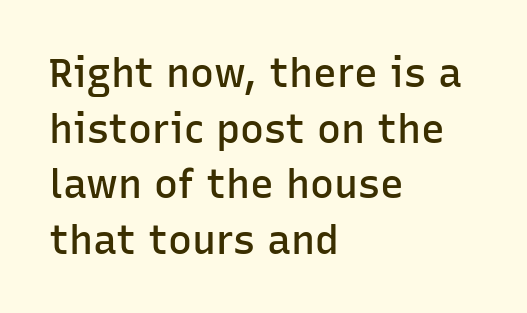
{"serif": "no", "italic": "no", "bold": "semi", "weight": "semibold", "width": "normal", "stroke_contrast": "low", "x_height": "medium", "monospaced": "no", "underline": "no", "align": "left", "line_spacing": "normal", "line_spacing_ratio": 1.39, "letter_spacing": "normal", "letter_spacing_em": 0.0, "glyph_px": 40}
